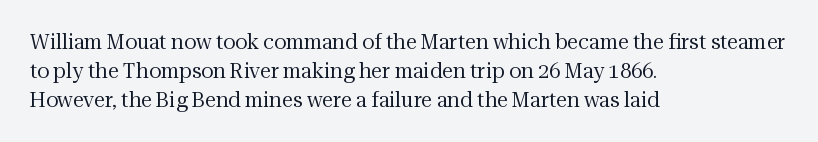
{"italic": "no", "bold": "no", "underline": "no", "align": "left", "line_spacing": "normal", "line_spacing_ratio": 1.45, "letter_spacing": "normal", "letter_spacing_em": 0.0, "glyph_px": 20}
